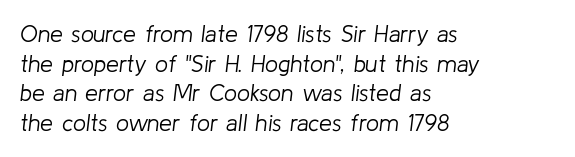
{"italic": "yes", "lean": "right", "slant_degrees": 8, "bold": "no", "underline": "no", "align": "left", "line_spacing": "normal", "line_spacing_ratio": 1.29, "letter_spacing": "normal", "letter_spacing_em": 0.0, "glyph_px": 23}
